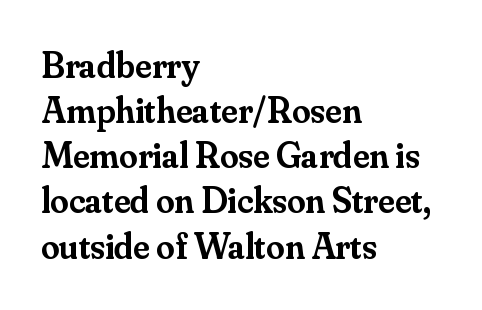
Q: Is the text bold? A: Semi-bold.
Q: Is the text italic (slanted)? A: No, it is upright.
Q: Is the typeface a serif or a sans-serif typeface? A: Serif.
Q: Is the text underlined? A: No.
Q: How is the paragraph aligned? A: Left-aligned.
Q: Is the spacing between letters normal or unusually wide? A: Normal.
Q: Width (condensed, normal, or wide)? A: Normal.
Q: Stroke contrast? A: Medium.
Q: x-height? A: Small.
Q: Monospaced? A: No.
